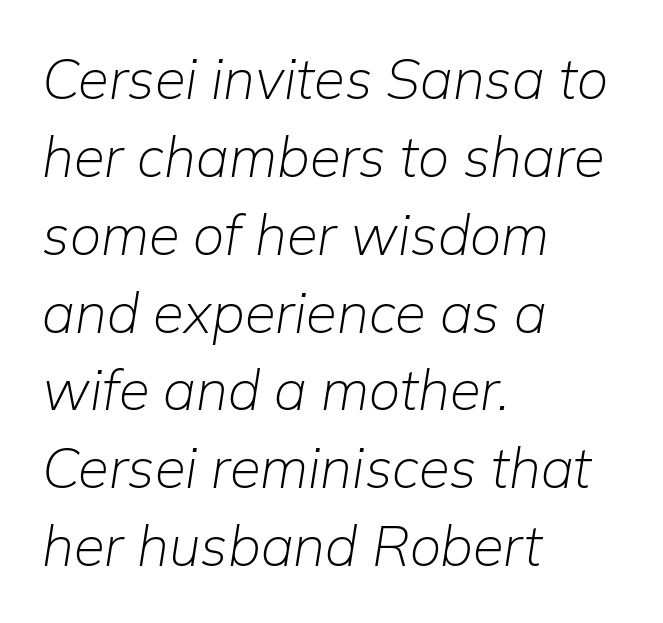
The image shows 56 px light type, italic (leaning right); set left-aligned, normal line spacing (1.39x), normal letter spacing, not underlined; low stroke contrast and a medium x-height.
